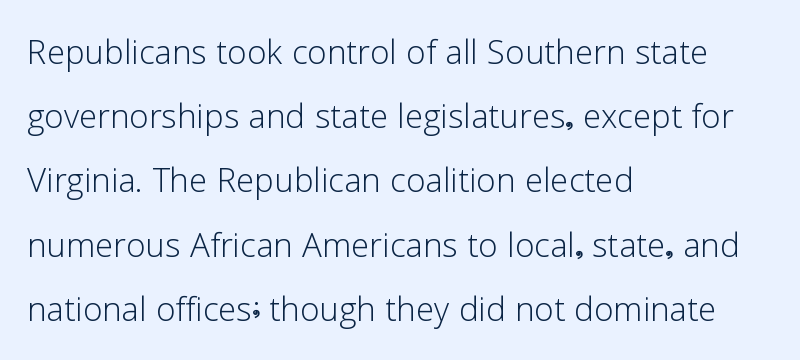
{"serif": "no", "italic": "no", "bold": "no", "weight": "light", "width": "normal", "stroke_contrast": "low", "x_height": "medium", "monospaced": "no", "underline": "no", "align": "left", "line_spacing": "normal", "line_spacing_ratio": 1.46, "letter_spacing": "normal", "letter_spacing_em": 0.0, "glyph_px": 44}
